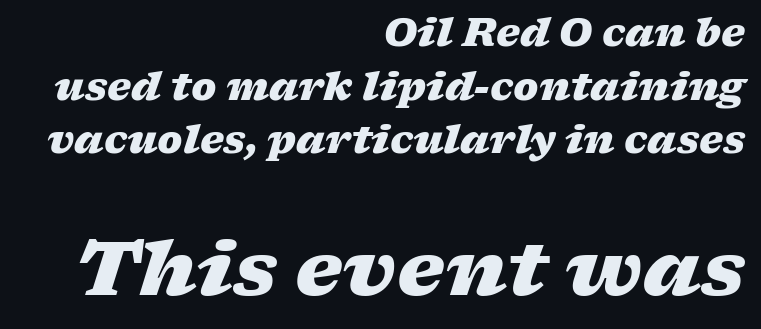
Layout note: lines flush right. The rendering uses natural spacing where letterforms have individual widths. Check the space under the baseline: it is left empty. Compared with an ordinary text face, these strokes are far heavier — a full bold.
